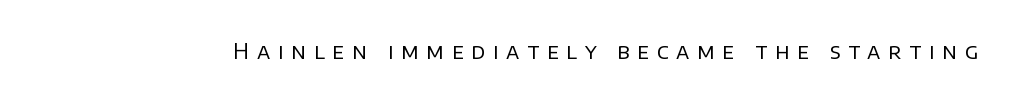
{"italic": "no", "bold": "no", "underline": "no", "letter_spacing": "wide", "letter_spacing_em": 0.37, "glyph_px": 21}
